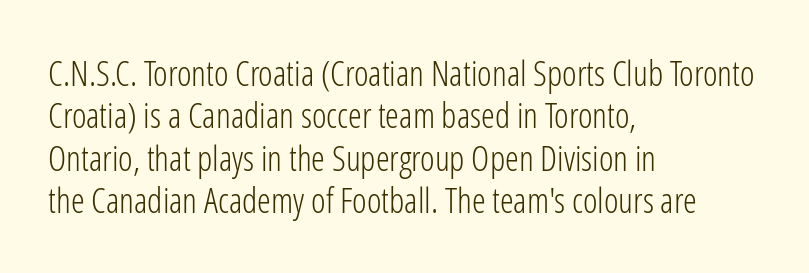
{"serif": "no", "italic": "no", "bold": "no", "weight": "light", "width": "condensed", "stroke_contrast": "low", "x_height": "medium", "monospaced": "no", "underline": "no", "align": "left", "line_spacing_ratio": 1.21, "letter_spacing": "normal", "letter_spacing_em": 0.0, "glyph_px": 35}
